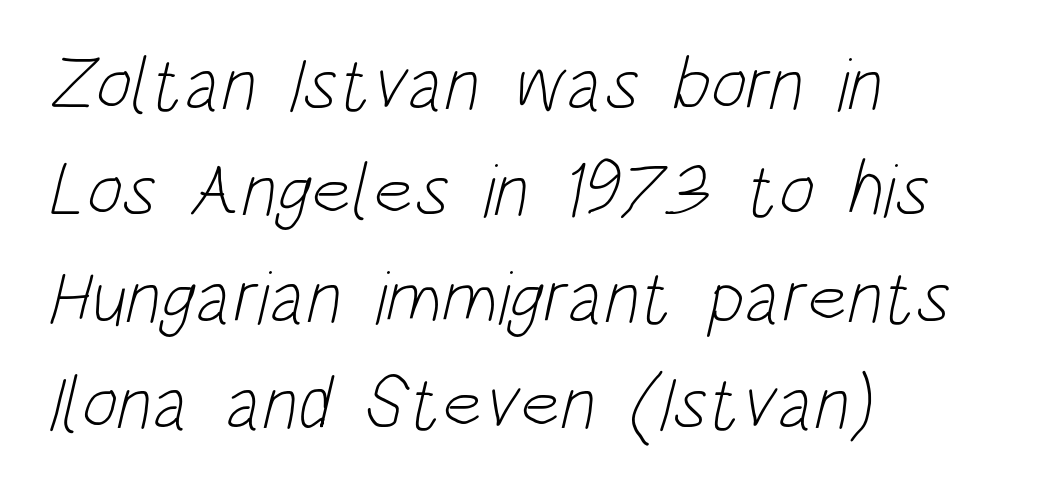
Think of a printed novel: that variable character pitch is what you see here. A light-to-regular cut is what we see here. Does the copy run flush right? No — it runs flush left. Short note: letters normally spaced. The space beneath each line is pristine and unruled.
